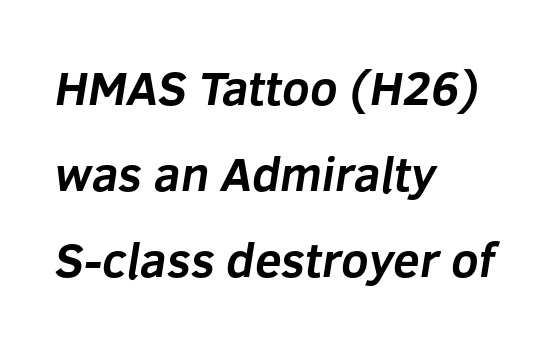
The image shows 48 px bold sans-serif type; set left-aligned, line spacing 1.79x, normal letter spacing, not underlined; low stroke contrast and a medium x-height.
